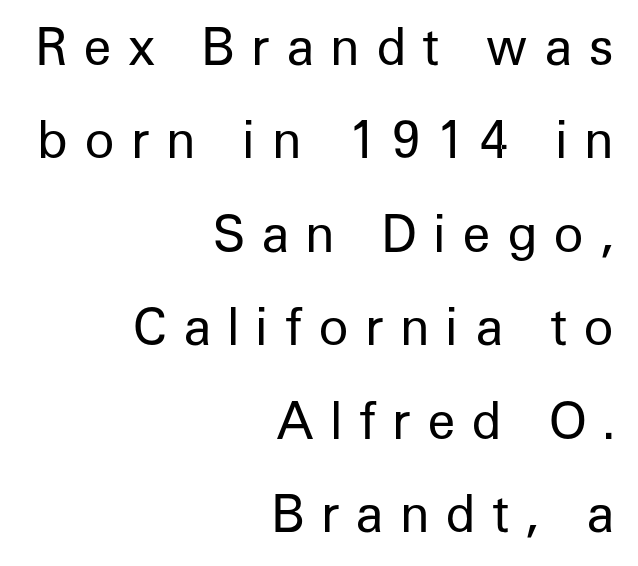
Q: Is the text bold? A: No.
Q: Is the text italic (slanted)? A: No, it is upright.
Q: Is the typeface a serif or a sans-serif typeface? A: Sans-serif.
Q: Is the text underlined? A: No.
Q: How is the paragraph aligned? A: Right-aligned.
Q: Is the spacing between letters normal or unusually wide? A: Unusually wide.
Q: Width (condensed, normal, or wide)? A: Normal.
Q: Stroke contrast? A: Low.
Q: x-height? A: Medium.
Q: Monospaced? A: No.
